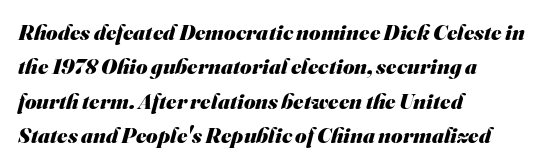
The space directly below the letters is spotless. Visually the block forms a straight wall on the left and a jagged coastline on the right. Inter-character spacing is left at the font's built-in metrics. Heavy, bold letterforms. Regular leading.
